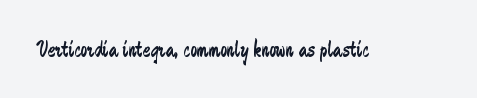
{"bold": "no", "underline": "no", "letter_spacing": "normal", "letter_spacing_em": 0.0, "glyph_px": 23}
